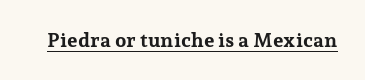
The image shows 20 px bold type, upright; set normal letter spacing, underlined.
